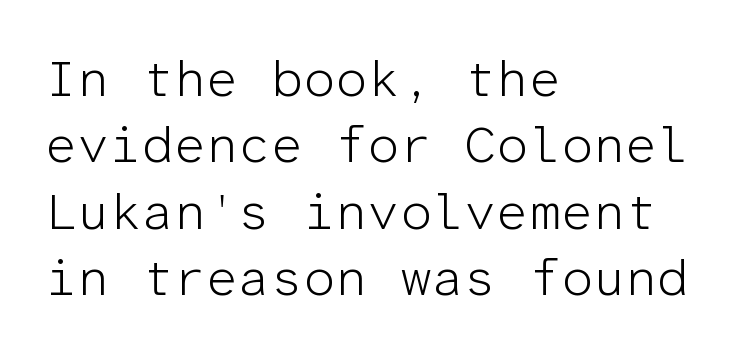
Q: Is the text bold? A: No.
Q: Is the text italic (slanted)? A: No, it is upright.
Q: Is the typeface a serif or a sans-serif typeface? A: Sans-serif.
Q: Is the text underlined? A: No.
Q: How is the paragraph aligned? A: Left-aligned.
Q: Is the spacing between letters normal or unusually wide? A: Normal.
Q: Is the spacing between lines tight, normal or loose? A: Normal.
Q: Width (condensed, normal, or wide)? A: Normal.
Q: Stroke contrast? A: Low.
Q: x-height? A: Medium.
Q: Monospaced? A: Yes.
